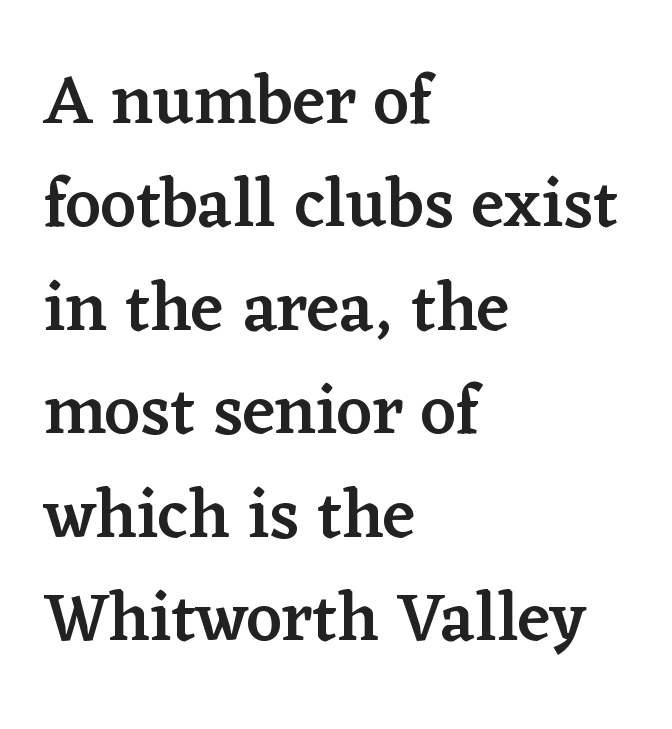
Q: Is the text bold? A: Semi-bold.
Q: Is the text italic (slanted)? A: No, it is upright.
Q: Is the typeface a serif or a sans-serif typeface? A: Serif.
Q: Is the text underlined? A: No.
Q: How is the paragraph aligned? A: Left-aligned.
Q: Is the spacing between letters normal or unusually wide? A: Normal.
Q: Is the spacing between lines tight, normal or loose? A: Normal.
Q: Width (condensed, normal, or wide)? A: Normal.
Q: Stroke contrast? A: Low.
Q: x-height? A: Medium.
Q: Monospaced? A: No.
